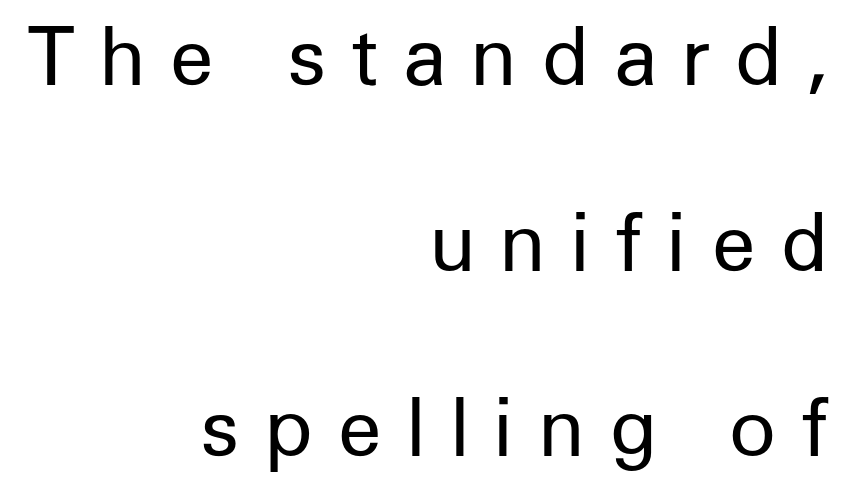
Inter-character spacing is expanded well beyond the font's built-in metrics. The rendering uses a large line-height, opening up the rows. Has an underline been added? It has not. Think of a printed novel: that variable character pitch is what you see here. This is sans-serif lettering, the kind often seen on screens and signage.
